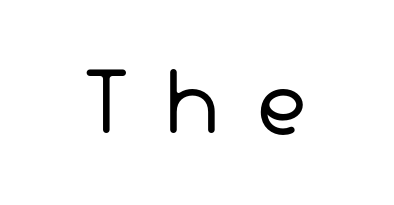
The image shows 80 px regular-weight sans-serif type; set unusually wide letter spacing (+0.45 em), not underlined; low stroke contrast and a medium x-height.
